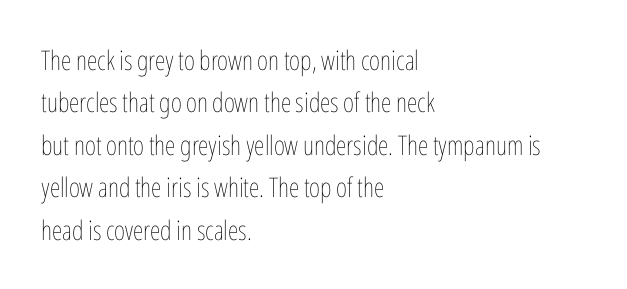
{"italic": "no", "bold": "no", "underline": "no", "align": "left", "line_spacing": "normal", "line_spacing_ratio": 1.57, "letter_spacing": "normal", "letter_spacing_em": 0.0, "glyph_px": 27}
